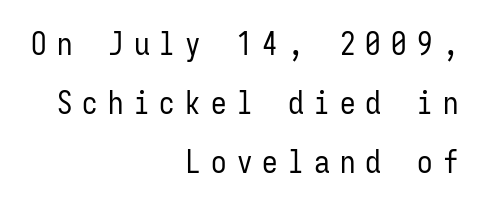
The image shows 31 px regular-weight, condensed sans-serif type, upright, monospaced; set right-aligned, loose line spacing (1.9x), unusually wide letter spacing (+0.33 em), not underlined; low stroke contrast and a medium x-height.
